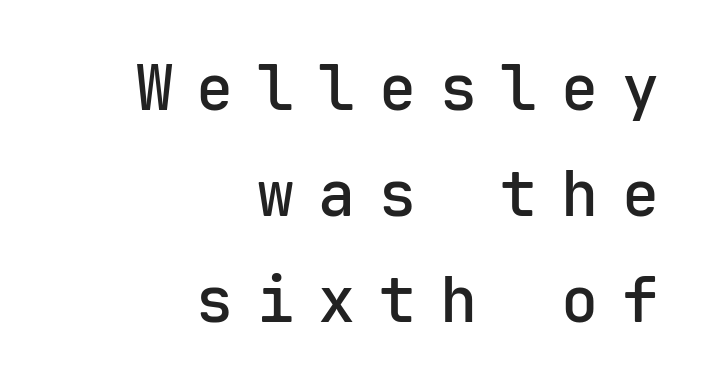
The face used here is a sans, in the tradition of grotesques and geometrics. Layout note: lines flush right. The strip under each line holds only bare page. When letters stand straight like this, we call the style roman or upright.
